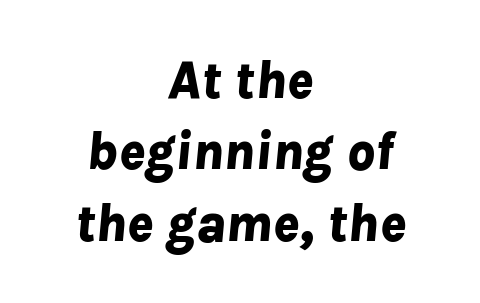
{"italic": "yes", "lean": "right", "slant_degrees": 8, "bold": "yes", "weight": "bold", "width": "normal", "stroke_contrast": "low", "x_height": "medium", "monospaced": "no", "underline": "no", "align": "center", "line_spacing": "normal", "line_spacing_ratio": 1.32, "letter_spacing": "normal", "letter_spacing_em": 0.0, "glyph_px": 54}
